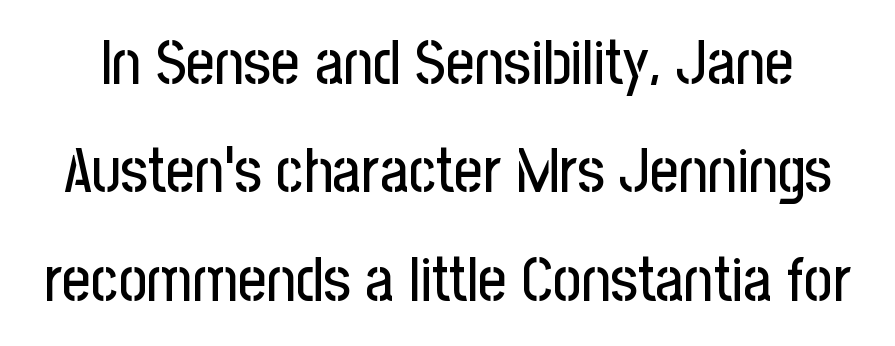
Students, note that the glyphs here touch the page at normal intervals. The words here are not underlined. Is this a fixed-width face? No — the glyphs have proportional, varying widths. Note: no serifs on the glyphs. Ascenders rise straight up at ninety degrees.
